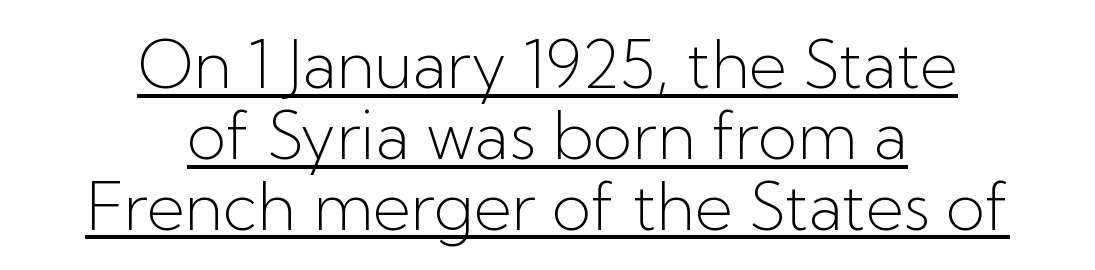
The image shows 65 px light sans-serif type, upright; set centered, tight line spacing (1.09x), normal letter spacing, underlined; low stroke contrast and a medium x-height.
